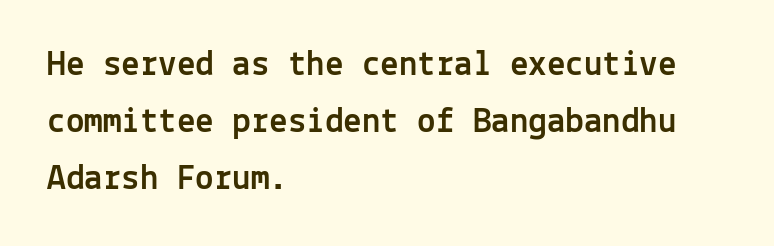
Unmarked baselines from the first word to the last. Letter spacing: default. Quick note: not italic, upright. This sample uses a sans-serif face. The designer left line spacing at the default.
